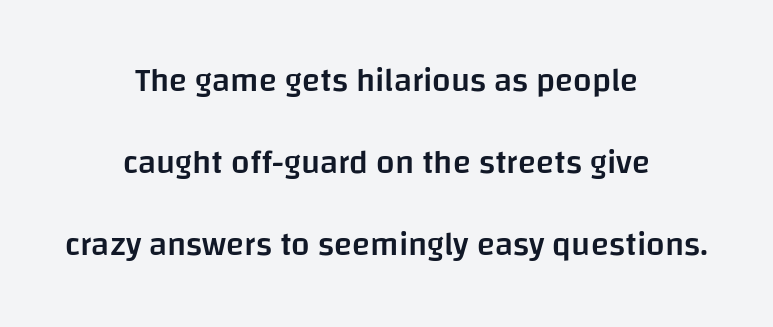
The glyphs in this specimen are sans serif. Bare-footed words on every line. Designer's note — italics off, roman on. Short and long lines alike share a common midpoint. Each word holds together tightly as a unit, with standard inter-letter gaps. The rendering uses a large line-height, opening up the rows.
